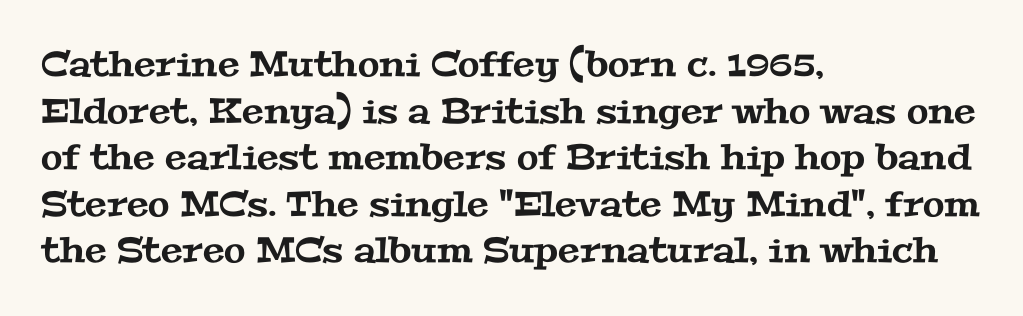
The block of text has a typical density, with ordinary space between rows. The letterforms sit shoulder to shoulder at normal distance. Small tapered or slab feet sit at the stroke ends, so this counts as serif. The typesetter chose a ragged-right arrangement here. Letters rest on an invisible, unmarked baseline.
